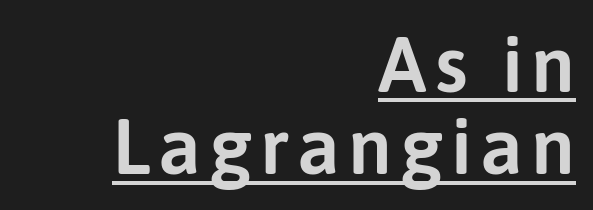
{"serif": "no", "italic": "no", "width": "normal", "stroke_contrast": "low", "x_height": "medium", "monospaced": "no", "underline": "yes", "align": "right", "line_spacing": "tight", "line_spacing_ratio": 1.04, "glyph_px": 79}
